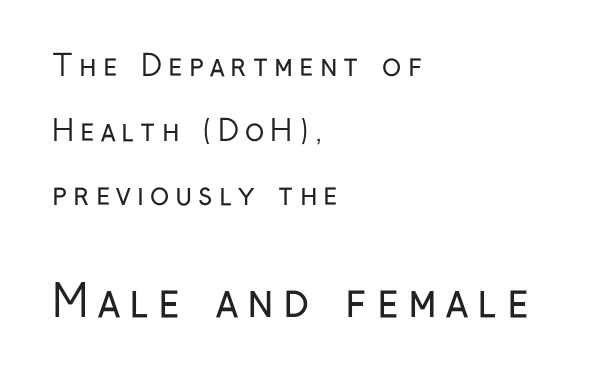
The image shows 44 px regular-weight, condensed sans-serif type, upright; set left-aligned, loose line spacing (2.23x), unusually wide letter spacing (+0.21 em), not underlined; the second (bottom) block is 1.52x larger; low stroke contrast and a medium x-height.
